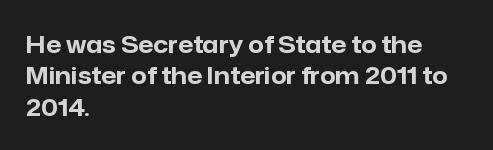
Caption: standard tracking, unaltered. In CSS terms this would be text-align: left. Unlike italic type, these characters show no tilt at all. A dark, heavy texture on the line: the type is bold.
